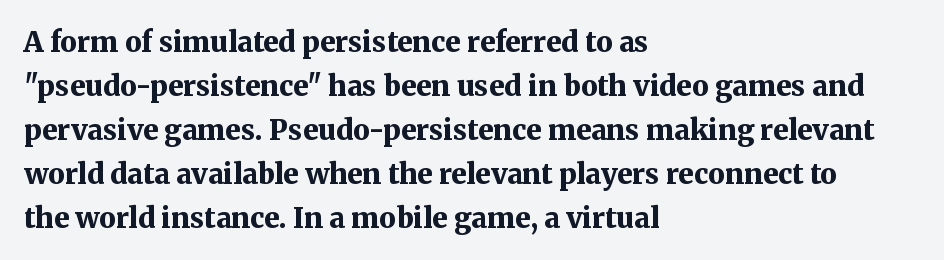
The image shows 28 px bold serif type, upright; set left-aligned, normal line spacing (1.57x), normal letter spacing, not underlined; medium stroke contrast and a medium x-height.
